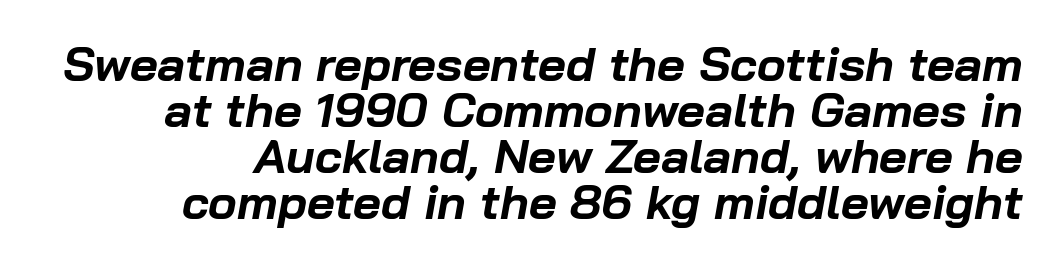
Casual observation: everything's shoved over to the right. This is oblique type, the kind used for emphasis or titles. Here the designer chose a conventional face with non-uniform glyph widths. No extra tracking has been applied to these lines. Strokes here are thick enough to call this a true bold.
